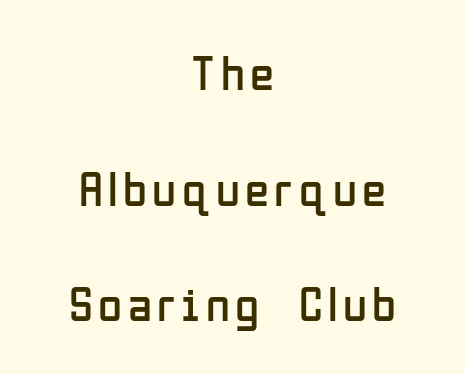
{"serif": "no", "italic": "no", "bold": "no", "weight": "regular", "width": "condensed", "stroke_contrast": "low", "x_height": "medium", "monospaced": "no", "underline": "no", "align": "center", "line_spacing": "loose", "line_spacing_ratio": 2.36, "glyph_px": 49}
